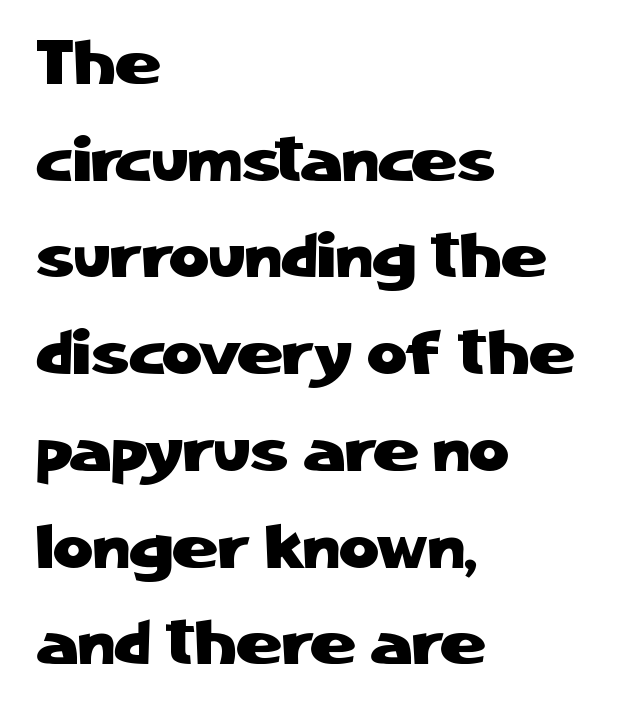
{"serif": "no", "italic": "no", "width": "normal", "stroke_contrast": "low", "x_height": "medium", "monospaced": "no", "underline": "no", "align": "left", "line_spacing": "normal", "line_spacing_ratio": 1.56, "letter_spacing": "normal", "letter_spacing_em": 0.0, "glyph_px": 62}
